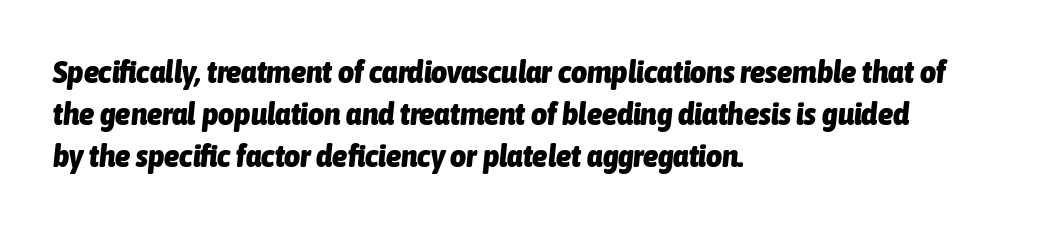
The image shows 31 px heavy, condensed type, italic (leaning right); set left-aligned, normal line spacing (1.36x), normal letter spacing, not underlined; low stroke contrast and a medium x-height.
